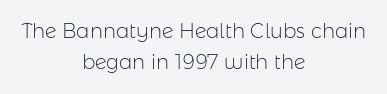
{"italic": "no", "bold": "no", "underline": "no", "align": "center", "line_spacing": "normal", "line_spacing_ratio": 1.56, "letter_spacing": "normal", "letter_spacing_em": 0.0, "glyph_px": 20}
